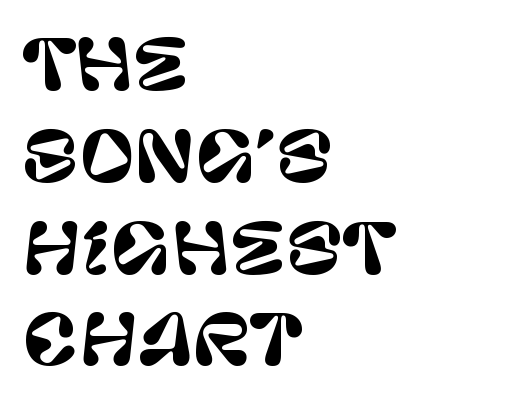
{"serif": "no", "width": "normal", "stroke_contrast": "low", "x_height": "large", "monospaced": "no", "underline": "no", "align": "left", "line_spacing": "normal", "line_spacing_ratio": 1.35, "letter_spacing": "normal", "letter_spacing_em": 0.0, "glyph_px": 68}
